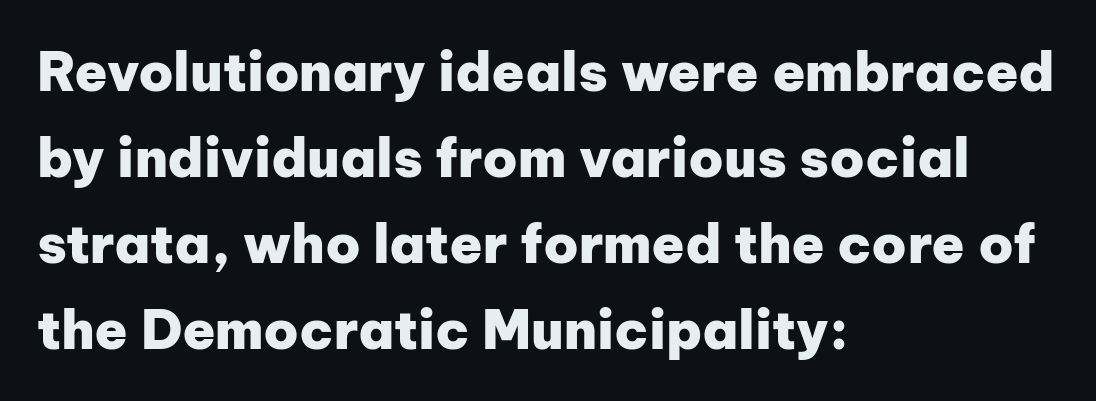
Q: Is the text bold? A: Yes.
Q: Is the text italic (slanted)? A: No, it is upright.
Q: Is the typeface a serif or a sans-serif typeface? A: Sans-serif.
Q: Is the text underlined? A: No.
Q: How is the paragraph aligned? A: Left-aligned.
Q: Is the spacing between letters normal or unusually wide? A: Normal.
Q: Is the spacing between lines tight, normal or loose? A: Normal.
Q: Width (condensed, normal, or wide)? A: Normal.
Q: Stroke contrast? A: Low.
Q: x-height? A: Medium.
Q: Monospaced? A: No.
